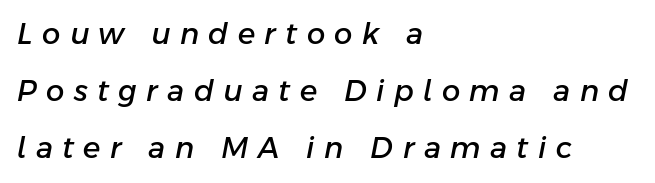
Q: Is the text italic (slanted)? A: Yes, it leans right by about 11 degrees.
Q: Is the text underlined? A: No.
Q: How is the paragraph aligned? A: Left-aligned.
Q: Is the spacing between letters normal or unusually wide? A: Unusually wide.
Q: Is the spacing between lines tight, normal or loose? A: Loose.
Q: Width (condensed, normal, or wide)? A: Normal.
Q: Stroke contrast? A: Low.
Q: x-height? A: Medium.
Q: Monospaced? A: No.
